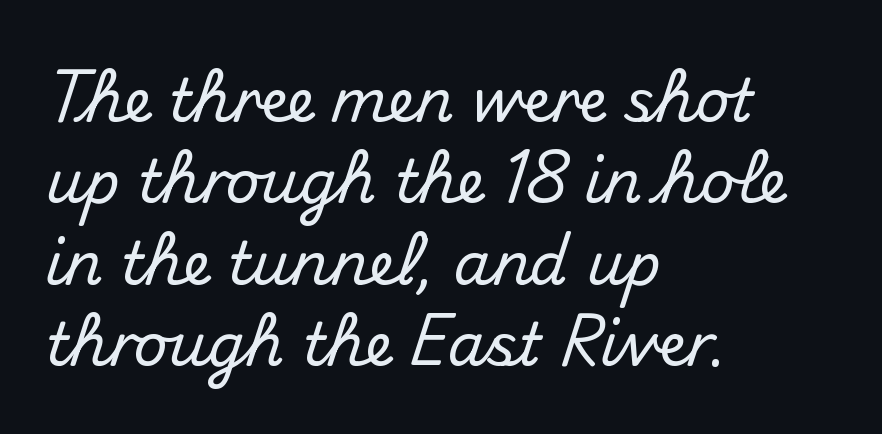
Default kerning and tracking; the words read as compact shapes. A normal amount of white space separates one row of letters from the next. Looks like regular typesetting: each glyph gets only the width it needs.
